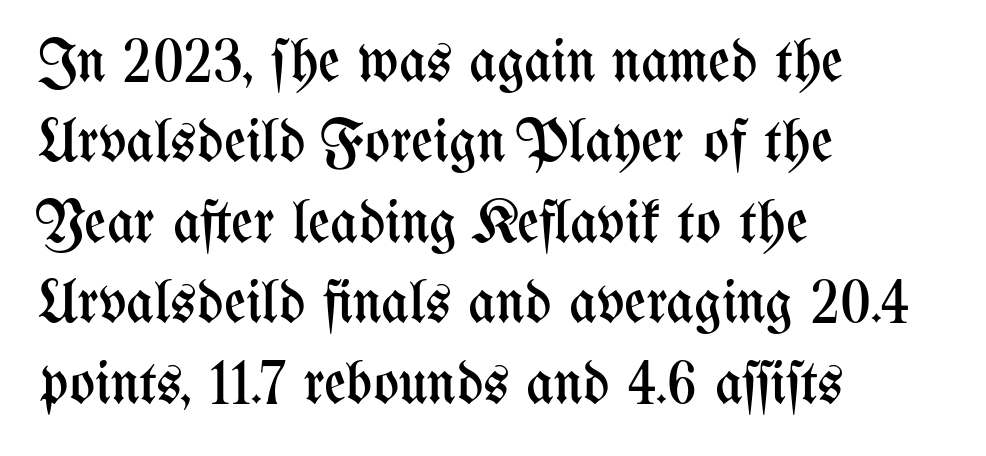
The image shows 60 px regular-weight, condensed type, upright; set left-aligned, normal line spacing (1.34x), normal letter spacing, not underlined; medium stroke contrast and a medium x-height.
